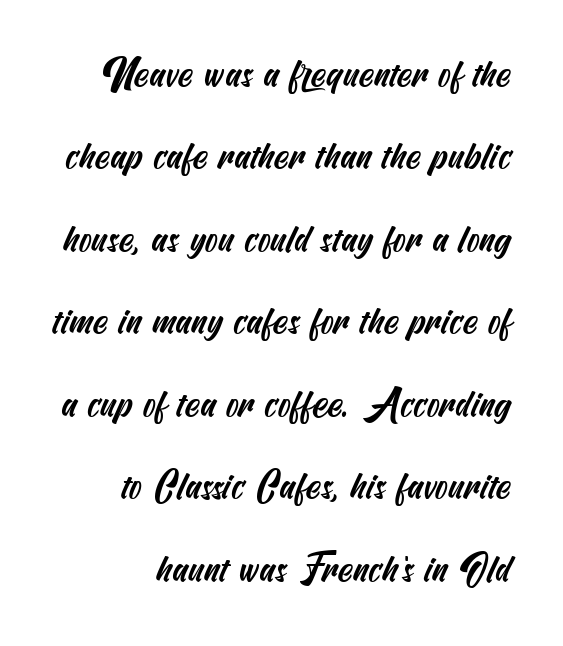
The image shows 38 px condensed sans-serif type; set right-aligned, loose line spacing (2.17x), normal letter spacing, not underlined; medium stroke contrast and a small x-height.
